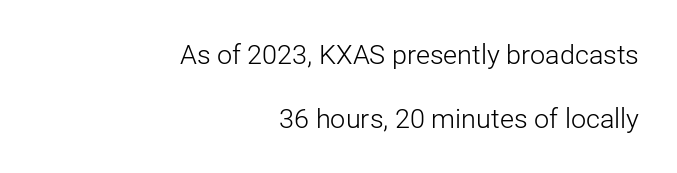
{"italic": "no", "bold": "no", "underline": "no", "align": "right", "line_spacing": "loose", "line_spacing_ratio": 2.36, "letter_spacing": "normal", "letter_spacing_em": 0.0, "glyph_px": 27}
